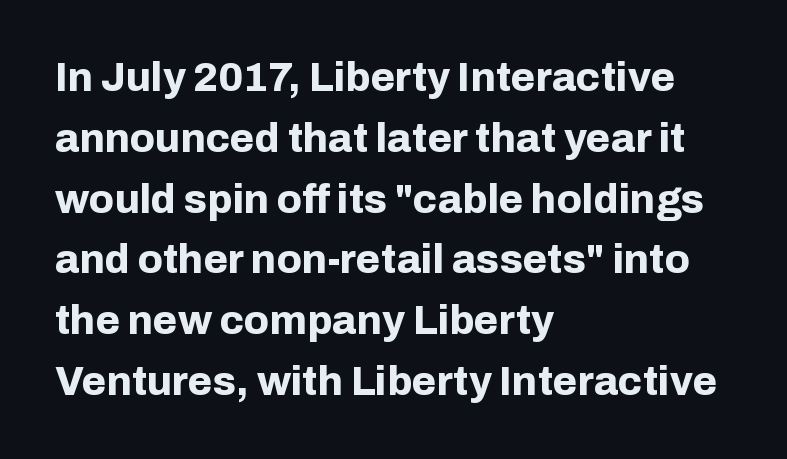
Q: Is the text bold? A: Yes.
Q: Is the text italic (slanted)? A: No, it is upright.
Q: Is the typeface a serif or a sans-serif typeface? A: Sans-serif.
Q: Is the text underlined? A: No.
Q: How is the paragraph aligned? A: Left-aligned.
Q: Is the spacing between letters normal or unusually wide? A: Normal.
Q: Is the spacing between lines tight, normal or loose? A: Normal.
Q: Width (condensed, normal, or wide)? A: Normal.
Q: Stroke contrast? A: Low.
Q: x-height? A: Medium.
Q: Monospaced? A: No.
